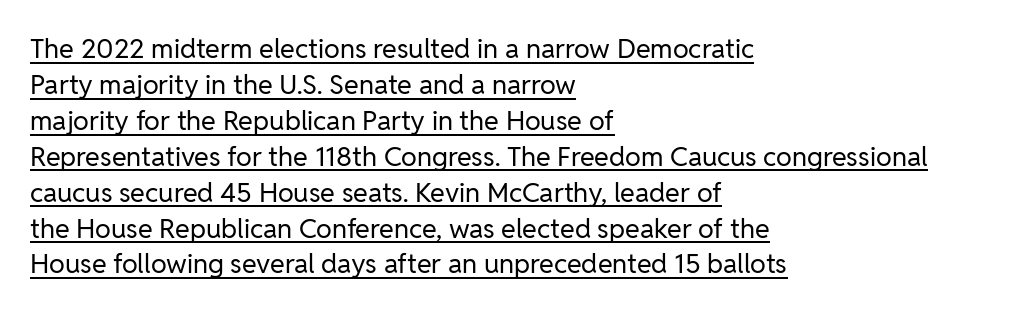
{"italic": "no", "bold": "no", "underline": "yes", "align": "left", "line_spacing": "normal", "line_spacing_ratio": 1.33, "letter_spacing": "normal", "letter_spacing_em": 0.0, "glyph_px": 27}
